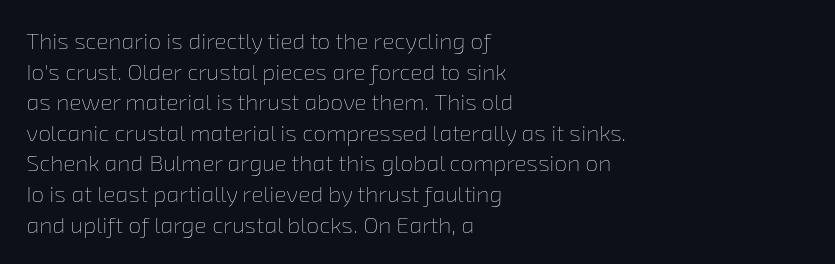
Q: Is the text bold? A: No.
Q: Is the text underlined? A: No.
Q: How is the paragraph aligned? A: Left-aligned.
Q: Is the spacing between letters normal or unusually wide? A: Normal.
Q: Is the spacing between lines tight, normal or loose? A: Normal.
